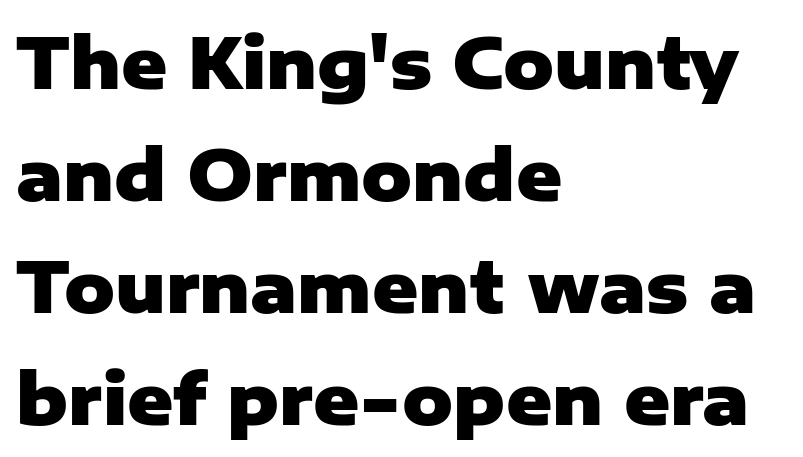
Q: Is the text bold? A: Yes.
Q: Is the text italic (slanted)? A: No, it is upright.
Q: Is the typeface a serif or a sans-serif typeface? A: Sans-serif.
Q: Is the text underlined? A: No.
Q: How is the paragraph aligned? A: Left-aligned.
Q: Is the spacing between letters normal or unusually wide? A: Normal.
Q: Is the spacing between lines tight, normal or loose? A: Normal.
Q: Width (condensed, normal, or wide)? A: Normal.
Q: Stroke contrast? A: Low.
Q: x-height? A: Medium.
Q: Monospaced? A: No.
